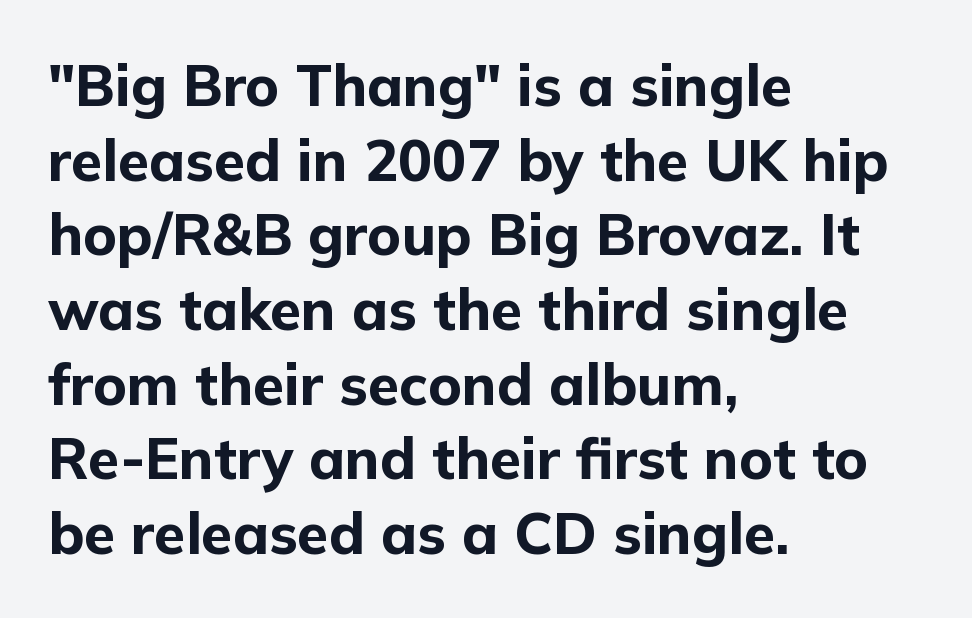
The image shows 57 px bold sans-serif type, upright; set left-aligned, normal line spacing (1.31x), normal letter spacing, not underlined; low stroke contrast and a medium x-height.
